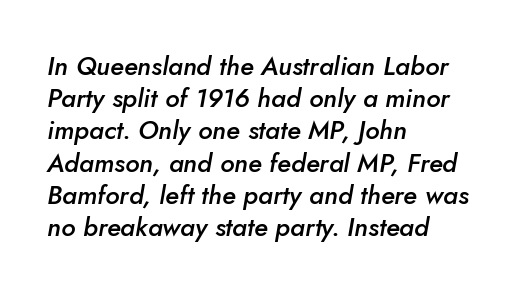
{"italic": "yes", "lean": "right", "slant_degrees": 5, "bold": "semi", "underline": "no", "align": "left", "line_spacing_ratio": 1.24, "letter_spacing": "normal", "letter_spacing_em": 0.0, "glyph_px": 26}
